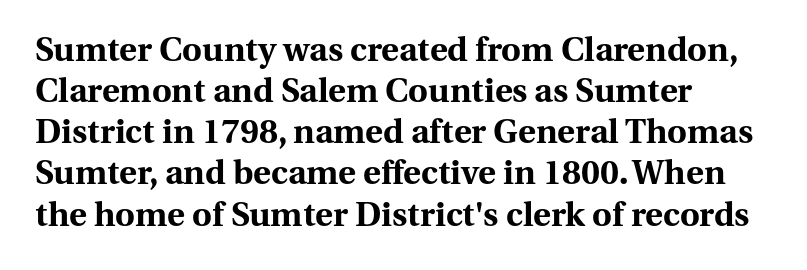
Q: Is the text bold? A: Yes.
Q: Is the text italic (slanted)? A: No, it is upright.
Q: Is the typeface a serif or a sans-serif typeface? A: Serif.
Q: Is the text underlined? A: No.
Q: How is the paragraph aligned? A: Left-aligned.
Q: Is the spacing between letters normal or unusually wide? A: Normal.
Q: Width (condensed, normal, or wide)? A: Normal.
Q: Stroke contrast? A: Medium.
Q: x-height? A: Medium.
Q: Monospaced? A: No.
